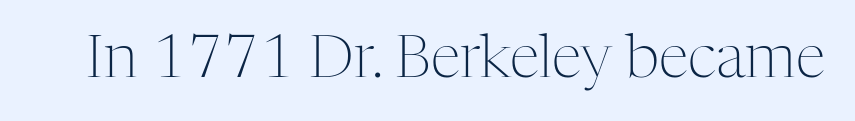
{"serif": "yes", "italic": "no", "bold": "no", "weight": "light", "width": "normal", "stroke_contrast": "medium", "x_height": "medium", "monospaced": "no", "underline": "no", "letter_spacing": "normal", "letter_spacing_em": 0.0, "glyph_px": 60}
